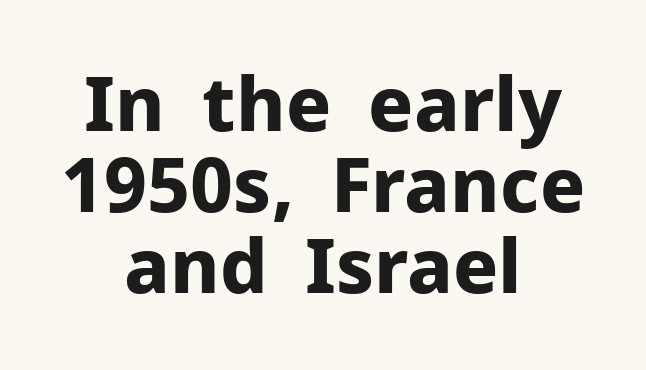
Q: Is the text bold? A: Yes.
Q: Is the text italic (slanted)? A: No, it is upright.
Q: Is the typeface a serif or a sans-serif typeface? A: Sans-serif.
Q: Is the text underlined? A: No.
Q: How is the paragraph aligned? A: Centered.
Q: Is the spacing between letters normal or unusually wide? A: Normal.
Q: Is the spacing between lines tight, normal or loose? A: Tight.
Q: Width (condensed, normal, or wide)? A: Normal.
Q: Stroke contrast? A: Low.
Q: x-height? A: Medium.
Q: Monospaced? A: No.
